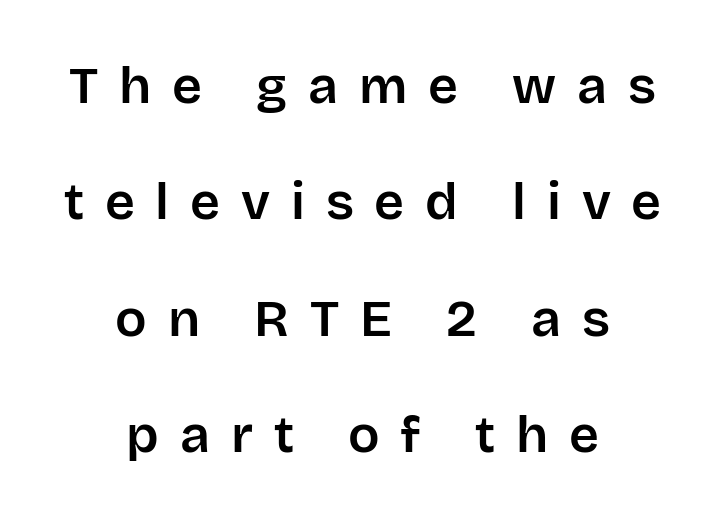
Q: Is the text italic (slanted)? A: No, it is upright.
Q: Is the typeface a serif or a sans-serif typeface? A: Sans-serif.
Q: Is the text underlined? A: No.
Q: How is the paragraph aligned? A: Centered.
Q: Is the spacing between letters normal or unusually wide? A: Unusually wide.
Q: Is the spacing between lines tight, normal or loose? A: Loose.
Q: Width (condensed, normal, or wide)? A: Normal.
Q: Stroke contrast? A: Low.
Q: x-height? A: Large.
Q: Monospaced? A: No.
